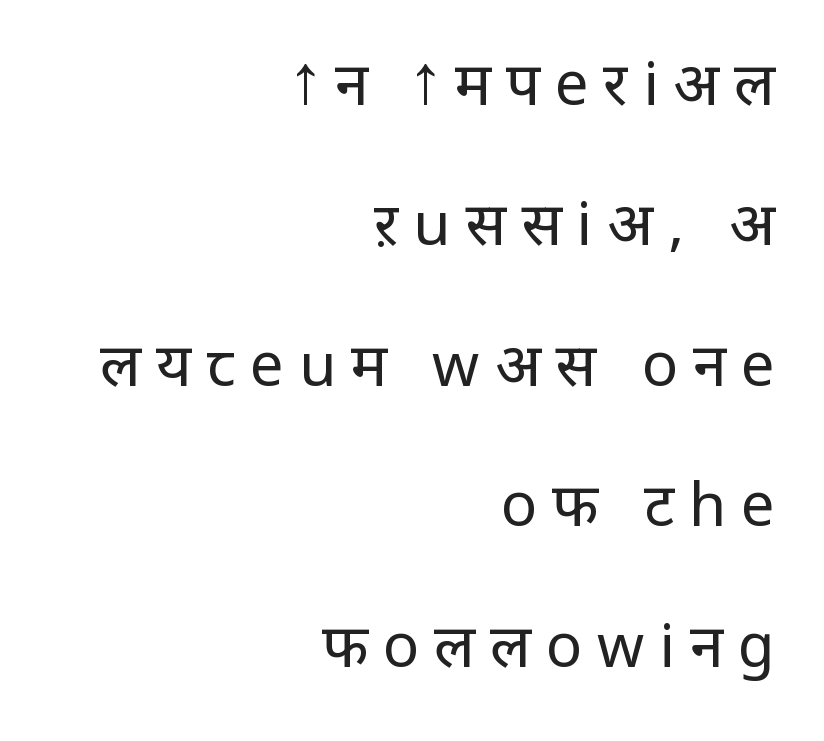
The image shows 60 px regular-weight sans-serif type, upright; set right-aligned, loose line spacing (2.34x), unusually wide letter spacing (+0.25 em), not underlined; low stroke contrast and a large x-height.
